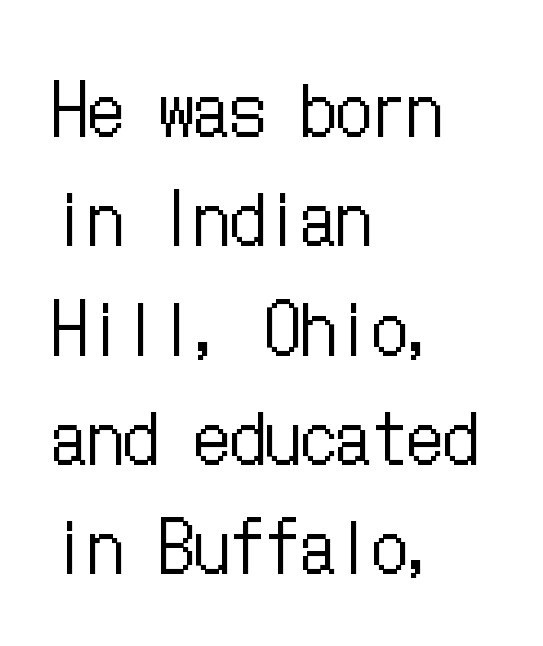
Underlining? Definitely not there. Upright lettering throughout. One glance says typical: line gaps are just what's usual. Is the type heavy? It reads as light-to-regular instead.
